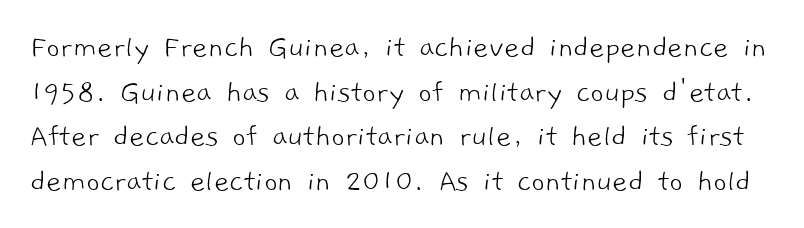
Q: Is the text bold? A: No.
Q: Is the typeface a serif or a sans-serif typeface? A: Sans-serif.
Q: Is the text underlined? A: No.
Q: Is the spacing between letters normal or unusually wide? A: Normal.
Q: Is the spacing between lines tight, normal or loose? A: Normal.
Q: Width (condensed, normal, or wide)? A: Normal.
Q: Stroke contrast? A: Low.
Q: x-height? A: Medium.
Q: Monospaced? A: No.
